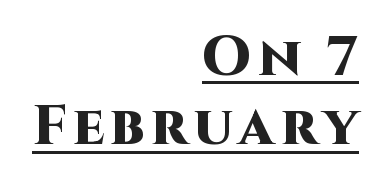
The image shows 56 px heavy sans-serif type, upright; set right-aligned, line spacing 1.24x, underlined; high stroke contrast and a large x-height.
